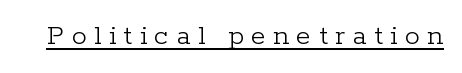
Q: Is the text bold? A: No.
Q: Is the text italic (slanted)? A: No, it is upright.
Q: Is the typeface a serif or a sans-serif typeface? A: Serif.
Q: Is the text underlined? A: Yes.
Q: Is the spacing between letters normal or unusually wide? A: Unusually wide.
Q: Width (condensed, normal, or wide)? A: Normal.
Q: Stroke contrast? A: Low.
Q: x-height? A: Medium.
Q: Monospaced? A: No.
